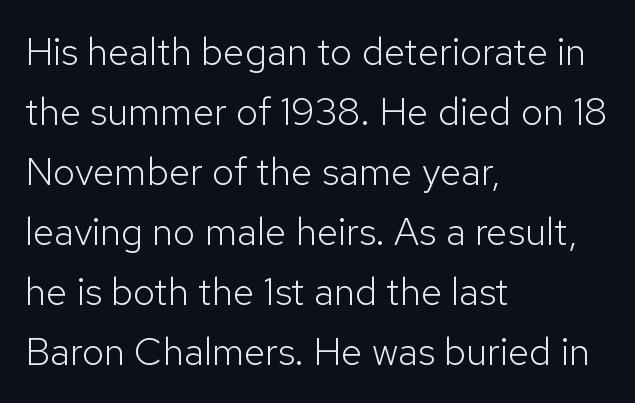
The image shows 39 px light sans-serif type, upright; set left-aligned, normal line spacing (1.54x), normal letter spacing, not underlined; low stroke contrast and a medium x-height.
